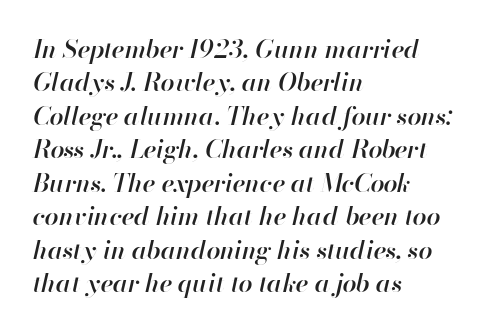
Q: Is the text bold? A: Semi-bold.
Q: Is the text italic (slanted)? A: Yes, it leans right by about 13 degrees.
Q: Is the text underlined? A: No.
Q: How is the paragraph aligned? A: Left-aligned.
Q: Is the spacing between letters normal or unusually wide? A: Normal.
Q: Is the spacing between lines tight, normal or loose? A: Normal.
